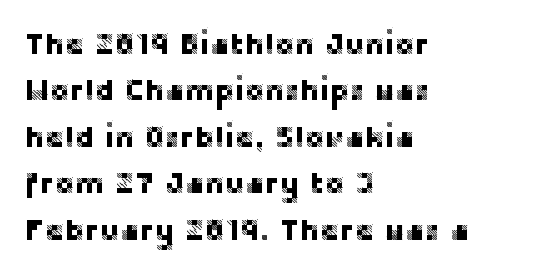
Q: Is the text italic (slanted)? A: No, it is upright.
Q: Is the typeface a serif or a sans-serif typeface? A: Sans-serif.
Q: Is the text underlined? A: No.
Q: How is the paragraph aligned? A: Left-aligned.
Q: Is the spacing between letters normal or unusually wide? A: Normal.
Q: Is the spacing between lines tight, normal or loose? A: Normal.
Q: Width (condensed, normal, or wide)? A: Normal.
Q: Stroke contrast? A: Low.
Q: x-height? A: Large.
Q: Monospaced? A: No.
